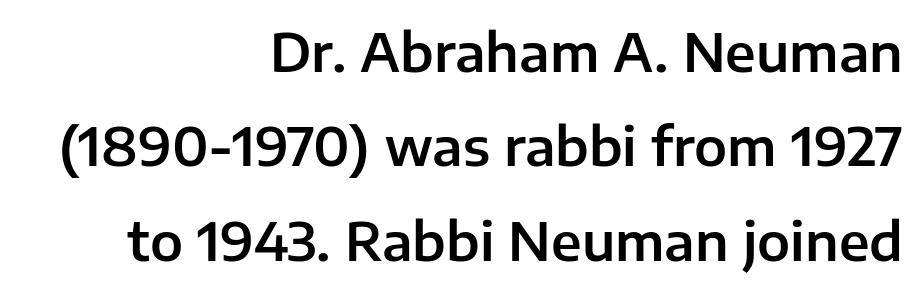
{"serif": "no", "italic": "no", "width": "normal", "stroke_contrast": "low", "x_height": "medium", "monospaced": "no", "underline": "no", "align": "right", "line_spacing_ratio": 1.78, "letter_spacing": "normal", "letter_spacing_em": 0.0, "glyph_px": 53}
